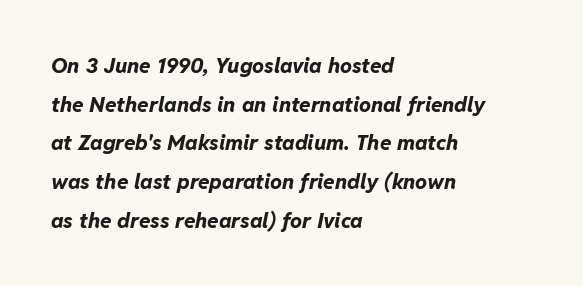
Caption: multi-line text, flush left, ragged right. The passage shown has conventional tracking throughout. The whole block is typeset with a tilt. Just letters on the line, the space beneath them empty. What weight is shown? A full bold with thick strokes.
